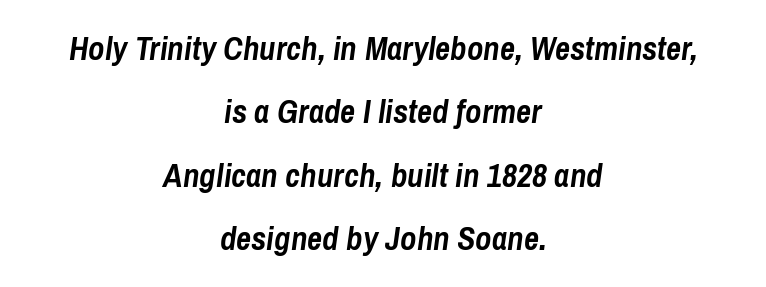
{"italic": "yes", "lean": "right", "slant_degrees": 8, "bold": "yes", "weight": "semibold", "width": "condensed", "stroke_contrast": "low", "x_height": "medium", "monospaced": "no", "underline": "no", "align": "center", "line_spacing": "loose", "line_spacing_ratio": 1.92, "letter_spacing": "normal", "letter_spacing_em": 0.0, "glyph_px": 33}
